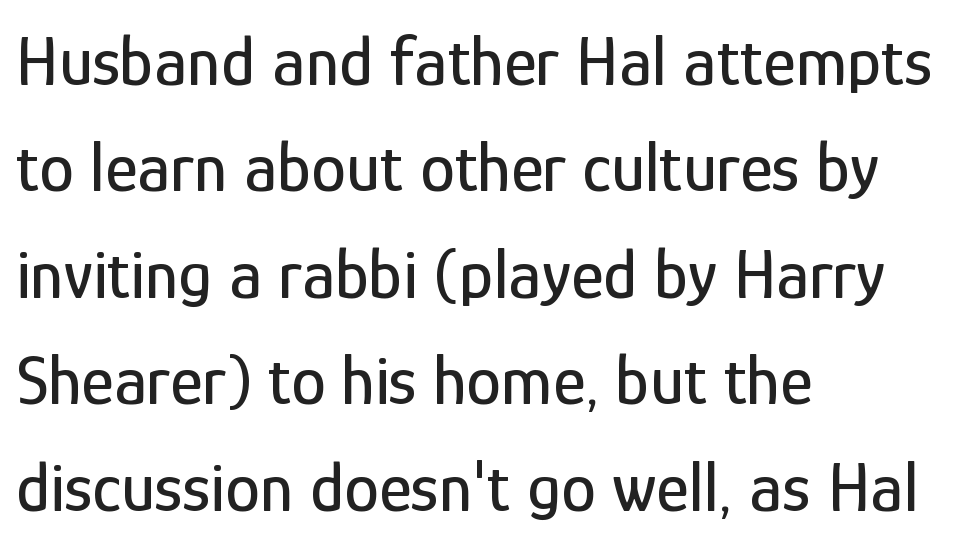
The image shows 70 px condensed sans-serif type, upright; set left-aligned, normal line spacing (1.52x), normal letter spacing, not underlined; low stroke contrast and a medium x-height.
